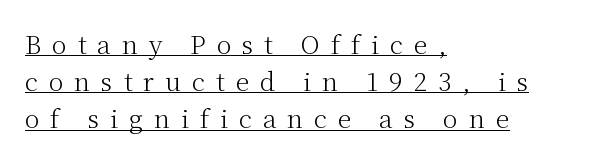
The cut favours lightness, reaching ordinary text weight at its darkest. The passage shown is underscored from start to finish. The letters stand straight up with perfectly vertical stems. Which margin do the lines hug? The left one — the right edge is uneven.
